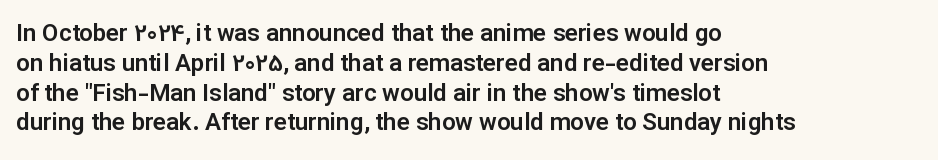
The image shows 24 px text type, upright; set left-aligned, line spacing 1.24x, normal letter spacing, not underlined.
